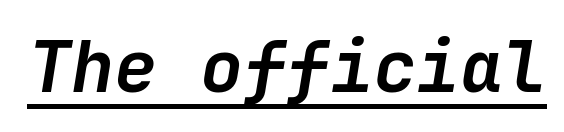
Q: Is the text bold? A: Yes.
Q: Is the text italic (slanted)? A: Yes, it leans right by about 9 degrees.
Q: Is the text underlined? A: Yes.
Q: Is the spacing between letters normal or unusually wide? A: Normal.
Q: Width (condensed, normal, or wide)? A: Normal.
Q: Stroke contrast? A: Low.
Q: x-height? A: Medium.
